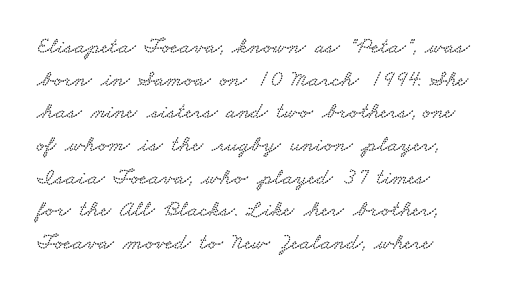
The image shows 23 px text type; set normal line spacing (1.42x), normal letter spacing, not underlined.
